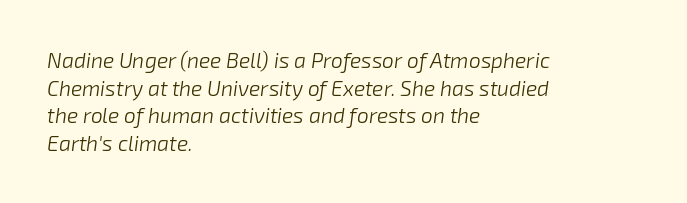
Q: Is the text bold? A: No.
Q: Is the text italic (slanted)? A: Yes, it leans right by about 8 degrees.
Q: Is the text underlined? A: No.
Q: How is the paragraph aligned? A: Left-aligned.
Q: Is the spacing between letters normal or unusually wide? A: Normal.
Q: Is the spacing between lines tight, normal or loose? A: Normal.
